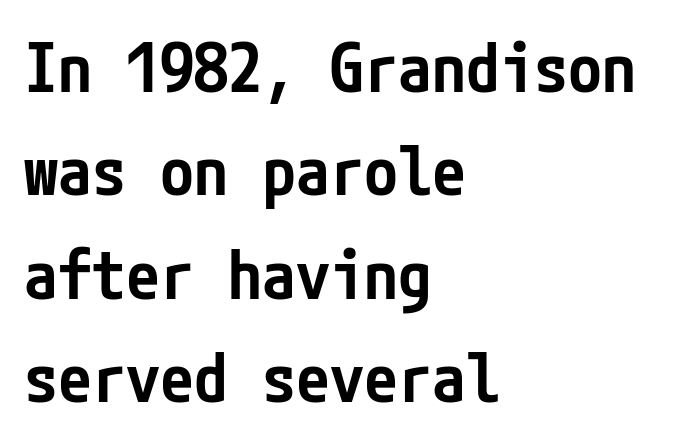
Q: Is the text bold? A: Semi-bold.
Q: Is the text italic (slanted)? A: No, it is upright.
Q: Is the typeface a serif or a sans-serif typeface? A: Sans-serif.
Q: Is the text underlined? A: No.
Q: How is the paragraph aligned? A: Left-aligned.
Q: Is the spacing between letters normal or unusually wide? A: Normal.
Q: Is the spacing between lines tight, normal or loose? A: Normal.
Q: Width (condensed, normal, or wide)? A: Condensed.
Q: Stroke contrast? A: Low.
Q: x-height? A: Medium.
